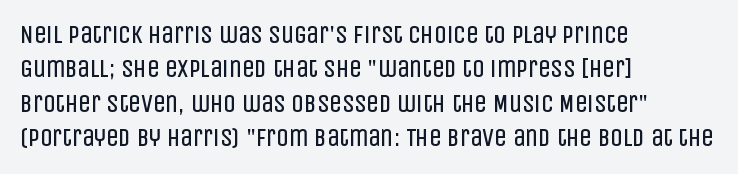
Q: Is the text bold? A: No.
Q: Is the text italic (slanted)? A: No, it is upright.
Q: Is the text underlined? A: No.
Q: How is the paragraph aligned? A: Left-aligned.
Q: Is the spacing between letters normal or unusually wide? A: Normal.
Q: Is the spacing between lines tight, normal or loose? A: Normal.
